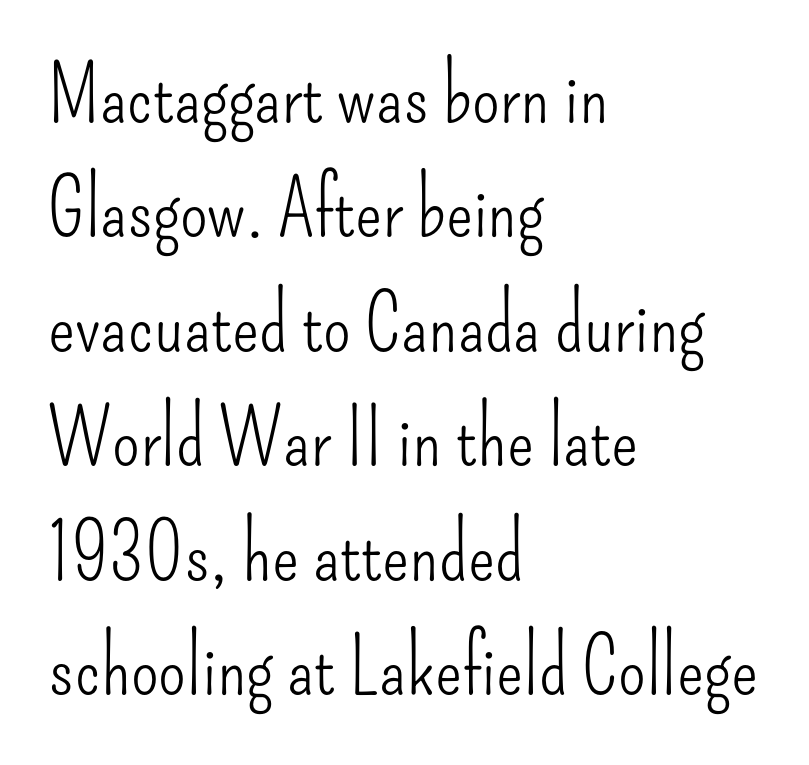
The image shows 80 px light, condensed sans-serif type, upright; set left-aligned, normal line spacing (1.43x), normal letter spacing, not underlined; low stroke contrast and a small x-height.
